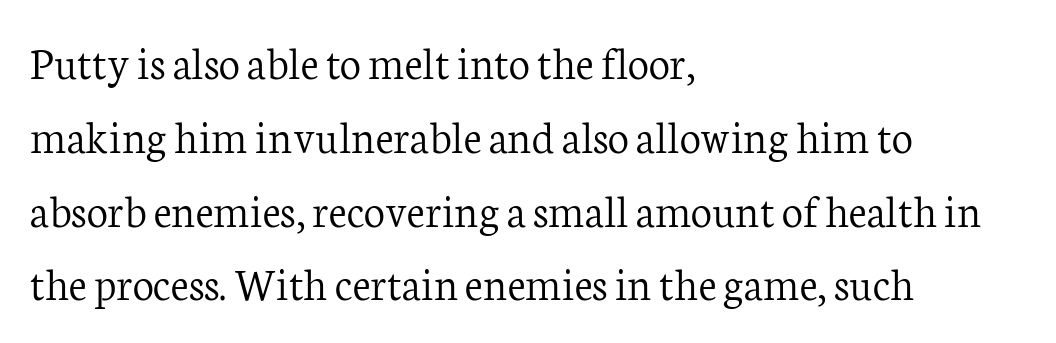
The image shows 47 px light serif type, upright; set left-aligned, normal line spacing (1.57x), normal letter spacing, not underlined; low stroke contrast and a medium x-height.
